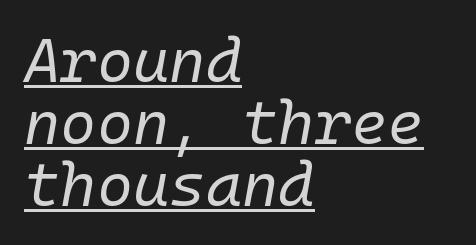
The image shows 62 px regular-weight type, italic (leaning right), monospaced; set left-aligned, tight line spacing (1.0x), normal letter spacing, underlined; low stroke contrast and a medium x-height.
